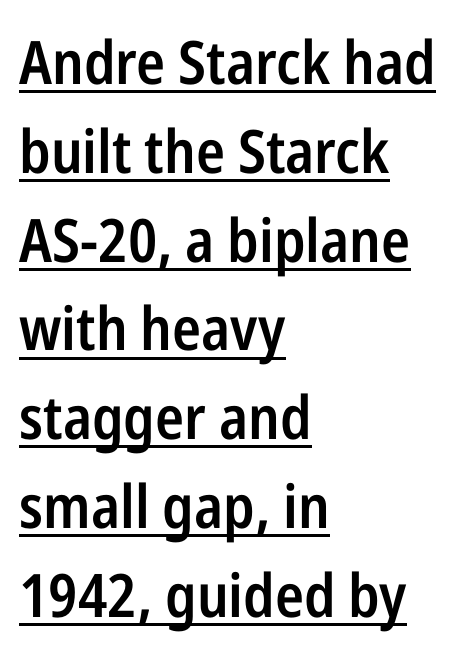
{"serif": "no", "italic": "no", "bold": "semi", "weight": "semibold", "width": "condensed", "stroke_contrast": "low", "x_height": "medium", "monospaced": "no", "underline": "yes", "align": "left", "line_spacing": "normal", "line_spacing_ratio": 1.48, "letter_spacing": "normal", "letter_spacing_em": 0.0, "glyph_px": 60}
